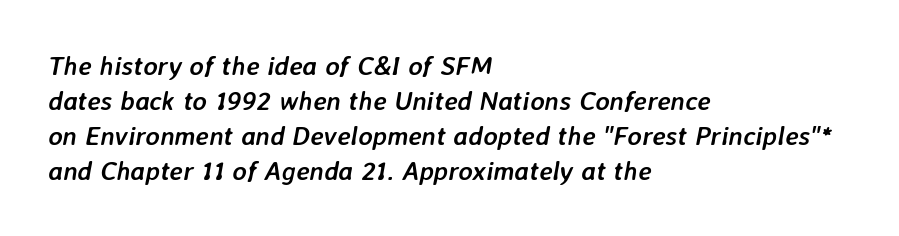
Q: Is the text bold? A: Yes.
Q: Is the text italic (slanted)? A: Yes, it leans right by about 7 degrees.
Q: Is the text underlined? A: No.
Q: How is the paragraph aligned? A: Left-aligned.
Q: Is the spacing between letters normal or unusually wide? A: Normal.
Q: Is the spacing between lines tight, normal or loose? A: Normal.
